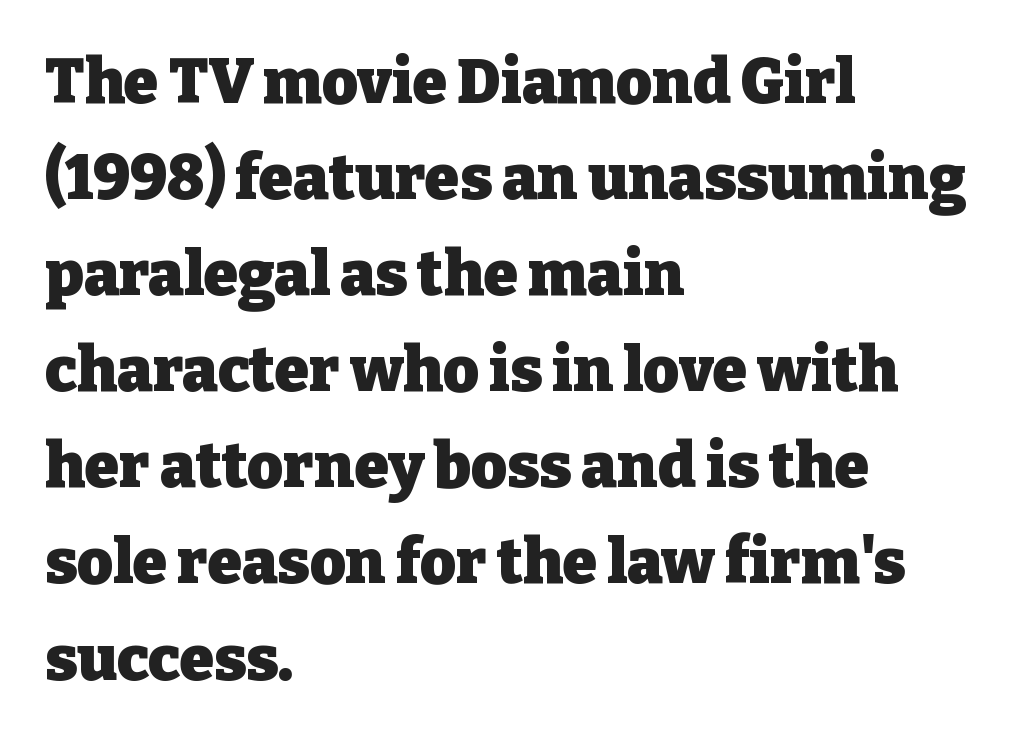
{"serif": "yes", "italic": "no", "bold": "yes", "weight": "heavy", "width": "normal", "stroke_contrast": "low", "x_height": "medium", "monospaced": "no", "underline": "no", "align": "left", "line_spacing": "normal", "line_spacing_ratio": 1.55, "letter_spacing": "normal", "letter_spacing_em": 0.0, "glyph_px": 62}
